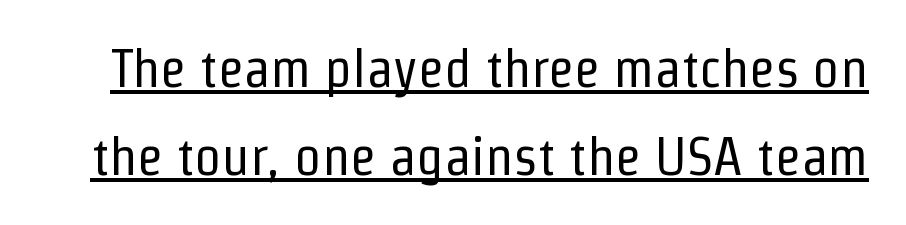
The image shows 54 px regular-weight, condensed sans-serif type, upright; set normal line spacing (1.63x), normal letter spacing, underlined; low stroke contrast and a medium x-height.
